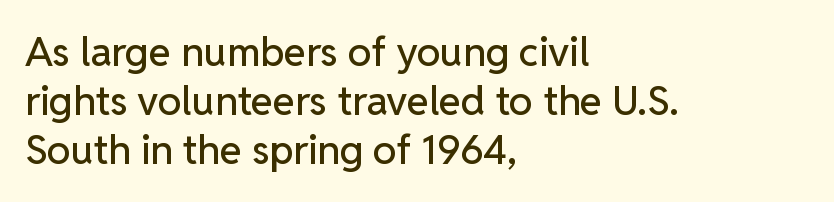
The image shows 40 px sans-serif type, upright; set left-aligned, line spacing 1.23x, normal letter spacing, not underlined; low stroke contrast and a medium x-height.
